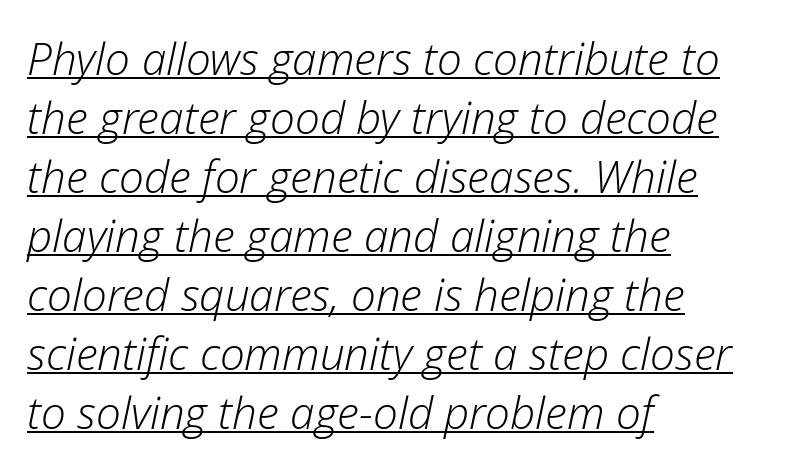
The image shows 44 px light type, italic (leaning right); set left-aligned, normal line spacing (1.34x), normal letter spacing, underlined; low stroke contrast and a medium x-height.
